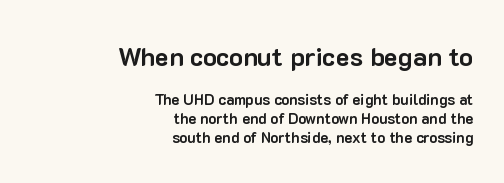
Strokes here are thick enough to call this a true bold. Does the copy run flush right? Yes — the right margin is perfectly even. Characters remain perfectly vertical along every line. The more generous point size was reserved for the upper chunk.
